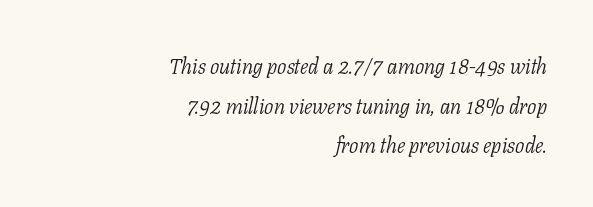
{"italic": "yes", "lean": "right", "slant_degrees": 11, "bold": "no", "underline": "no", "align": "right", "line_spacing_ratio": 1.8, "letter_spacing": "normal", "letter_spacing_em": 0.0, "glyph_px": 22}
